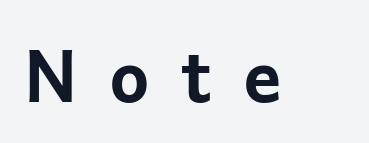
{"serif": "no", "italic": "no", "bold": "yes", "weight": "bold", "width": "normal", "stroke_contrast": "low", "x_height": "medium", "monospaced": "no", "underline": "no", "letter_spacing": "wide", "letter_spacing_em": 0.43, "glyph_px": 72}
